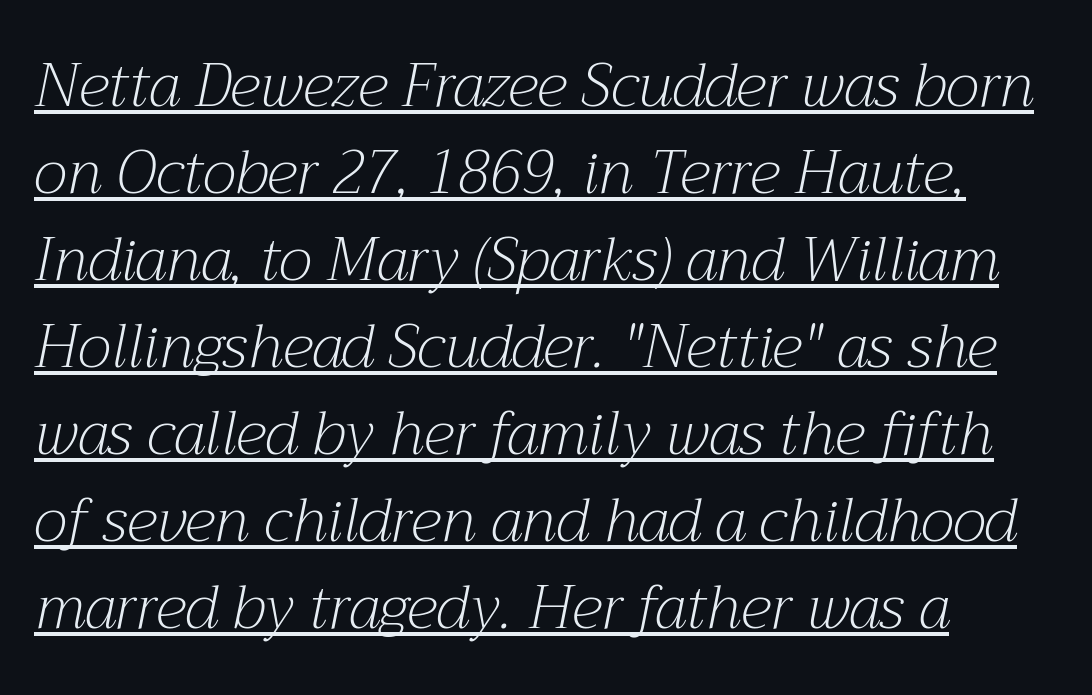
Honestly, the row spacing looks completely unremarkable. You could not count columns in this text — the font is proportionally spaced. This sample carries an underscore along the baseline area. Heaviness? Minimal to ordinary, like unemphasized prose. Which margin do the lines hug? The left one — the right edge is uneven. Each word holds together tightly as a unit, with standard inter-letter gaps.
